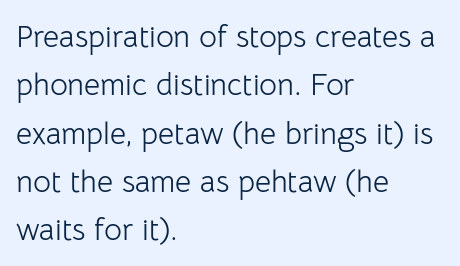
{"serif": "no", "italic": "no", "bold": "no", "weight": "light", "width": "normal", "stroke_contrast": "low", "x_height": "medium", "monospaced": "no", "underline": "no", "align": "left", "line_spacing": "normal", "line_spacing_ratio": 1.56, "letter_spacing": "normal", "letter_spacing_em": 0.0, "glyph_px": 31}
